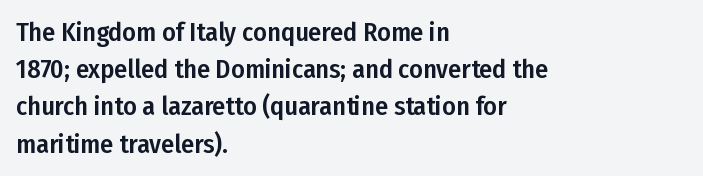
The image shows 26 px text type, upright; set left-aligned, normal line spacing (1.43x), normal letter spacing, not underlined.
